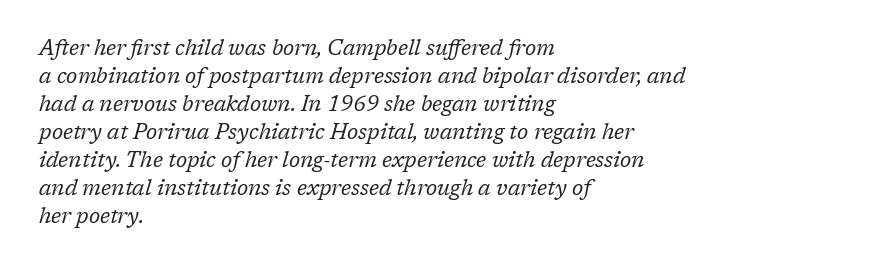
{"italic": "yes", "lean": "right", "slant_degrees": 17, "bold": "no", "underline": "no", "align": "left", "line_spacing": "normal", "line_spacing_ratio": 1.33, "letter_spacing": "normal", "letter_spacing_em": 0.0, "glyph_px": 21}
